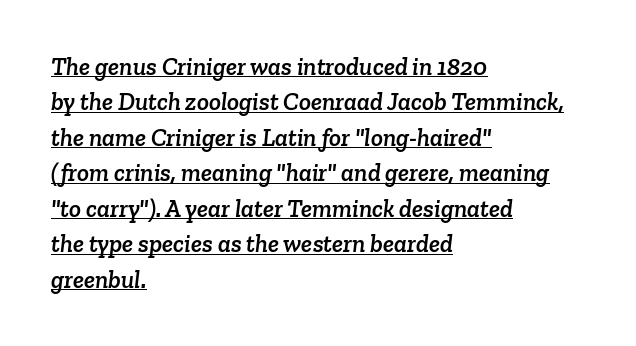
Somebody hit Ctrl+U on this one — the words are underlined. The horizontal fit of the characters is conventional and even. Line starts are locked; line ends wander. Horizontal bands of white between lines are of average thickness.
